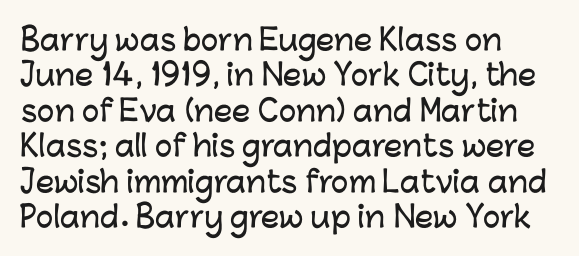
Q: Is the text italic (slanted)? A: No, it is upright.
Q: Is the typeface a serif or a sans-serif typeface? A: Sans-serif.
Q: Is the text underlined? A: No.
Q: How is the paragraph aligned? A: Left-aligned.
Q: Is the spacing between letters normal or unusually wide? A: Normal.
Q: Width (condensed, normal, or wide)? A: Normal.
Q: Stroke contrast? A: Low.
Q: x-height? A: Medium.
Q: Monospaced? A: No.
